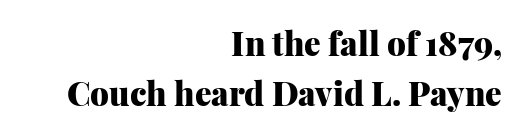
{"serif": "yes", "italic": "no", "bold": "yes", "weight": "heavy", "width": "normal", "stroke_contrast": "medium", "x_height": "medium", "monospaced": "no", "underline": "no", "align": "right", "line_spacing": "normal", "line_spacing_ratio": 1.52, "letter_spacing": "normal", "letter_spacing_em": 0.0, "glyph_px": 33}
